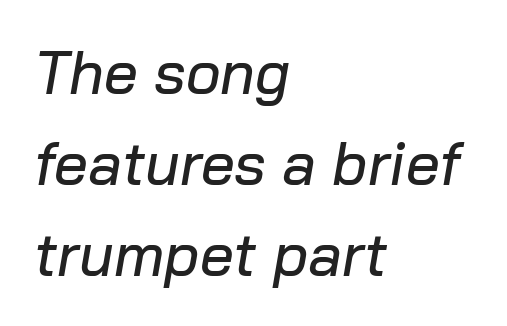
{"italic": "yes", "lean": "right", "slant_degrees": 10, "width": "normal", "stroke_contrast": "low", "x_height": "medium", "monospaced": "no", "underline": "no", "align": "left", "line_spacing": "normal", "line_spacing_ratio": 1.52, "letter_spacing": "normal", "letter_spacing_em": 0.0, "glyph_px": 60}
